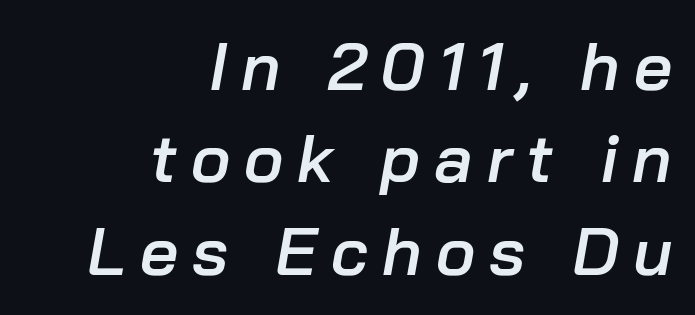
{"italic": "yes", "lean": "right", "slant_degrees": 10, "bold": "semi", "weight": "semibold", "width": "normal", "stroke_contrast": "low", "x_height": "medium", "monospaced": "no", "underline": "no", "align": "right", "line_spacing": "normal", "line_spacing_ratio": 1.38, "letter_spacing": "wide", "letter_spacing_em": 0.21, "glyph_px": 67}
